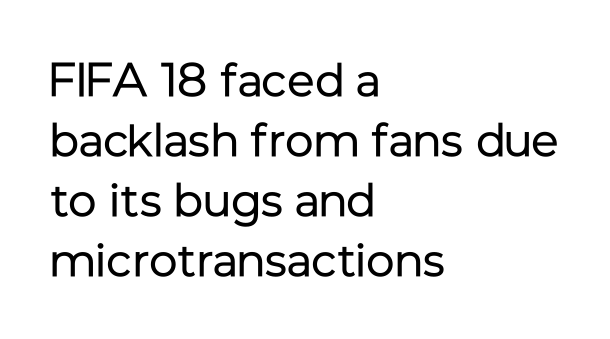
The image shows 47 px regular-weight sans-serif type, upright; set left-aligned, normal line spacing (1.28x), normal letter spacing, not underlined; low stroke contrast and a medium x-height.
